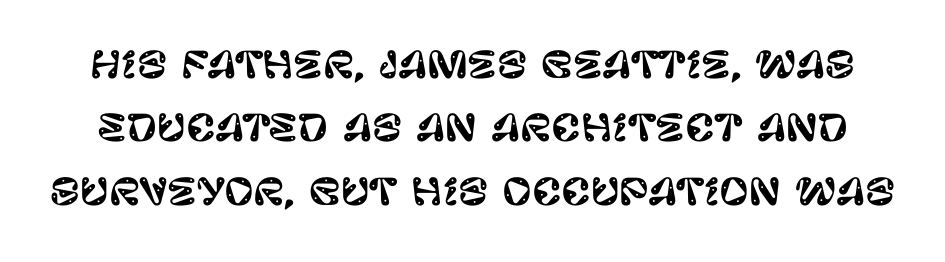
{"serif": "no", "width": "normal", "stroke_contrast": "low", "x_height": "large", "monospaced": "no", "underline": "no", "line_spacing_ratio": 1.76, "letter_spacing": "normal", "letter_spacing_em": 0.0, "glyph_px": 36}
